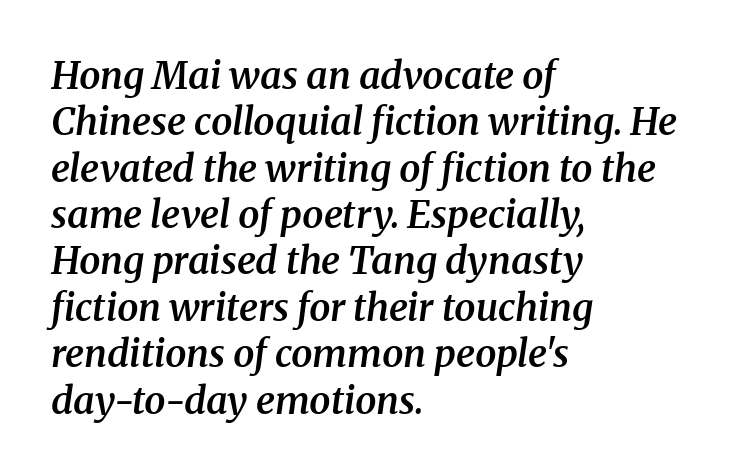
Q: Is the text bold? A: Semi-bold.
Q: Is the text italic (slanted)? A: Yes, it leans right by about 8 degrees.
Q: Is the typeface a serif or a sans-serif typeface? A: Serif.
Q: Is the text underlined? A: No.
Q: How is the paragraph aligned? A: Left-aligned.
Q: Is the spacing between letters normal or unusually wide? A: Normal.
Q: Width (condensed, normal, or wide)? A: Normal.
Q: Stroke contrast? A: Medium.
Q: x-height? A: Medium.
Q: Monospaced? A: No.
